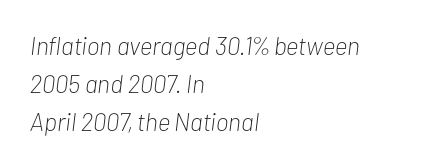
Clear beneath every line of the passage. The line texture is even and compact thanks to regular tracking. Which margin do the lines hug? The left one — the right edge is uneven. The typesetting does not lean heavy: it is not bold. The axis of the letterforms is tilted away from vertical.
